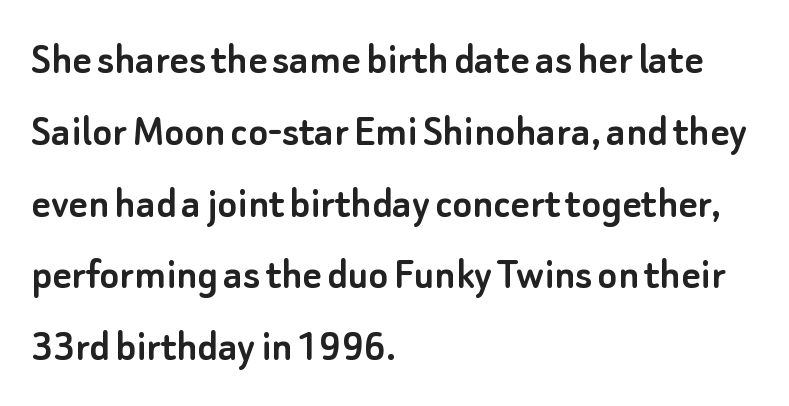
This is sans-serif lettering, the kind often seen on screens and signage. Do the letters lean? They stand straight. Glyph-to-glyph distance matches everyday printed text. The passage shown stacks its lines at a standard gap. Reading down the block, your eye returns to a fixed left position each line.
